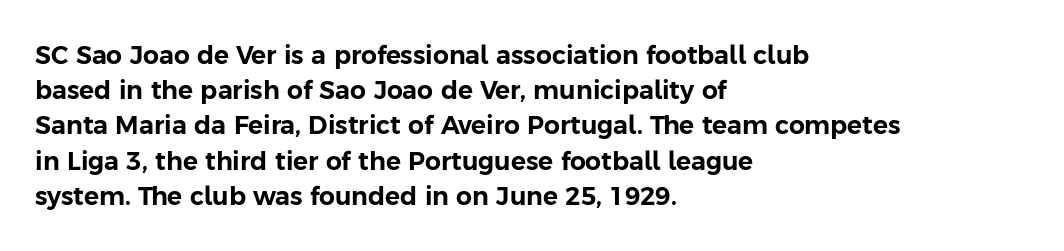
Posture: straight, roman, zero tilt. This rendering uses left alignment, leaving the right contour irregular. This sample keeps an unexceptional amount of space between lines. Bare-footed words on every line.
